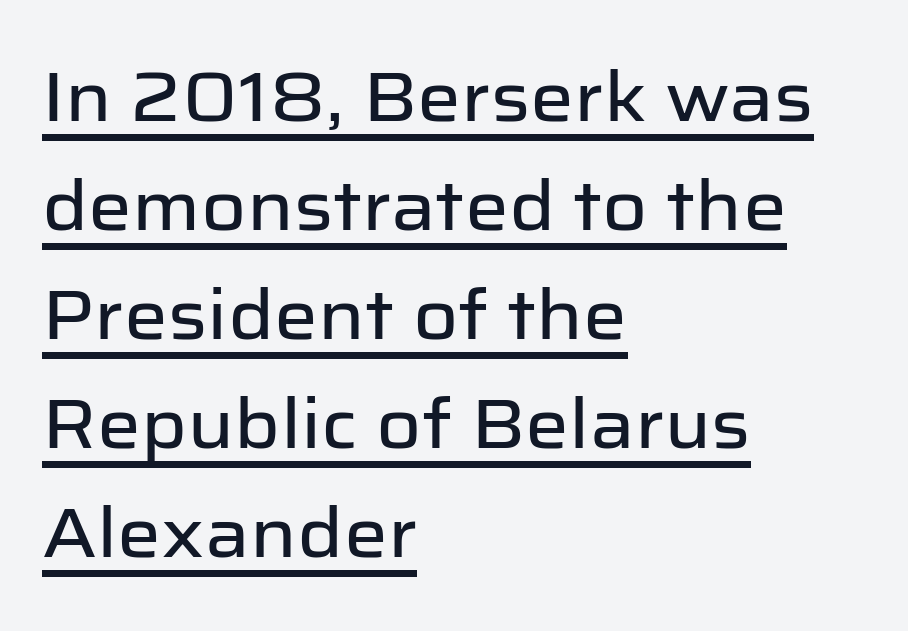
{"serif": "no", "italic": "no", "width": "normal", "stroke_contrast": "low", "x_height": "medium", "monospaced": "no", "underline": "yes", "align": "left", "line_spacing": "normal", "line_spacing_ratio": 1.58, "letter_spacing": "normal", "letter_spacing_em": 0.0, "glyph_px": 69}
